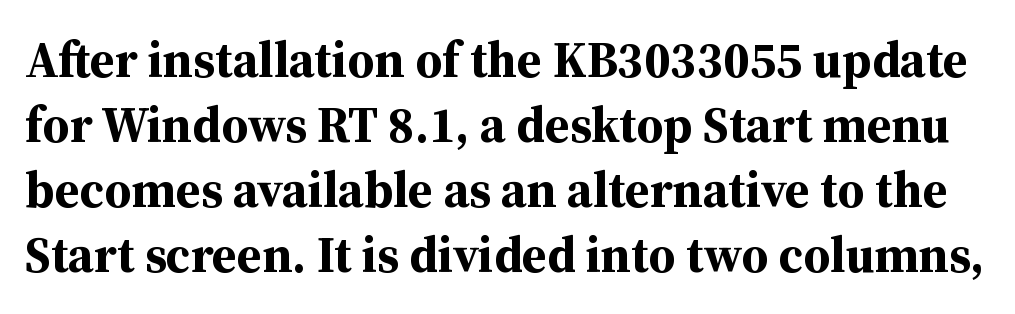
The image shows 50 px bold serif type, upright; set normal line spacing (1.3x), normal letter spacing, not underlined; medium stroke contrast and a medium x-height.
